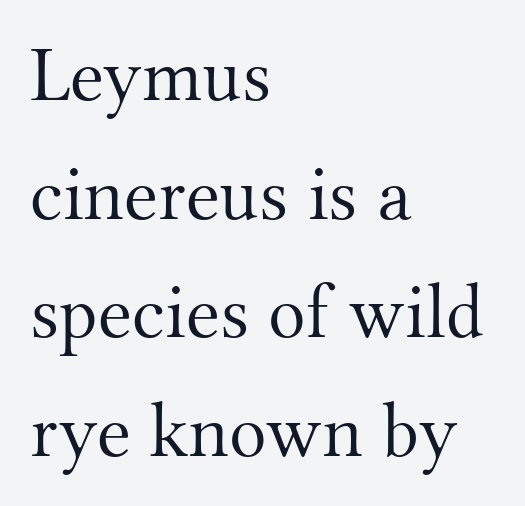
This reads as an unemphasized weight, regular at the heaviest. The glyphs in this specimen are seriffed. Posture: upright roman. Each row of text sits above clean, open space. The letters advance in unequal steps, a hallmark of proportional type. Evenly set lines give the paragraph a standard silhouette.
